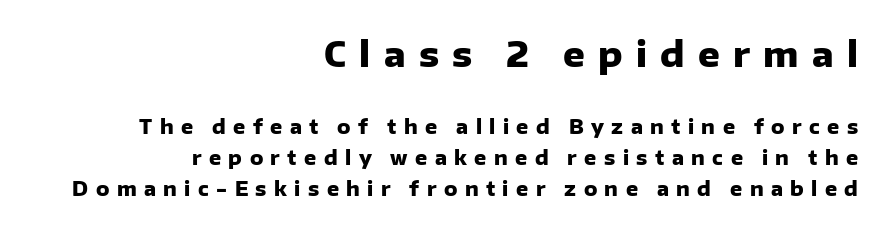
Q: Is the text bold? A: Yes.
Q: Is the text italic (slanted)? A: No, it is upright.
Q: Is the typeface a serif or a sans-serif typeface? A: Sans-serif.
Q: Is the text underlined? A: No.
Q: How is the paragraph aligned? A: Right-aligned.
Q: Is the spacing between letters normal or unusually wide? A: Unusually wide.
Q: Is the spacing between lines tight, normal or loose? A: Normal.
Q: Which block of text is set in a larger size, the first (top) or the second (bottom)? A: The first (top) one.
Q: Width (condensed, normal, or wide)? A: Normal.
Q: Stroke contrast? A: Low.
Q: x-height? A: Medium.
Q: Monospaced? A: No.
